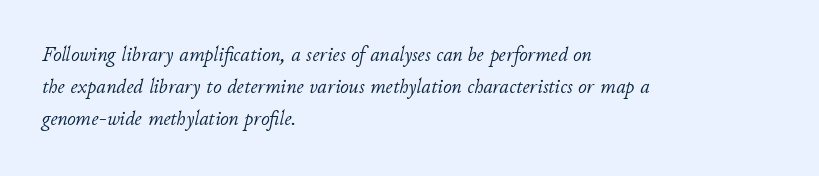
Q: Is the text bold? A: No.
Q: Is the text italic (slanted)? A: Yes, it leans right by about 11 degrees.
Q: Is the text underlined? A: No.
Q: How is the paragraph aligned? A: Left-aligned.
Q: Is the spacing between letters normal or unusually wide? A: Normal.
Q: Is the spacing between lines tight, normal or loose? A: Normal.
